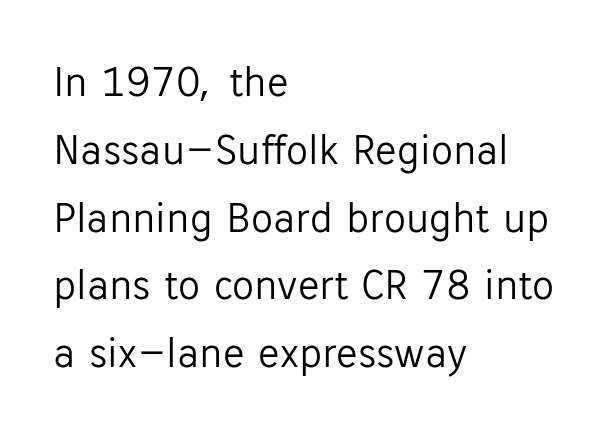
Q: Is the text bold? A: No.
Q: Is the text italic (slanted)? A: No, it is upright.
Q: Is the typeface a serif or a sans-serif typeface? A: Sans-serif.
Q: Is the text underlined? A: No.
Q: How is the paragraph aligned? A: Left-aligned.
Q: Is the spacing between letters normal or unusually wide? A: Normal.
Q: Is the spacing between lines tight, normal or loose? A: Normal.
Q: Width (condensed, normal, or wide)? A: Normal.
Q: Stroke contrast? A: Low.
Q: x-height? A: Medium.
Q: Monospaced? A: No.
